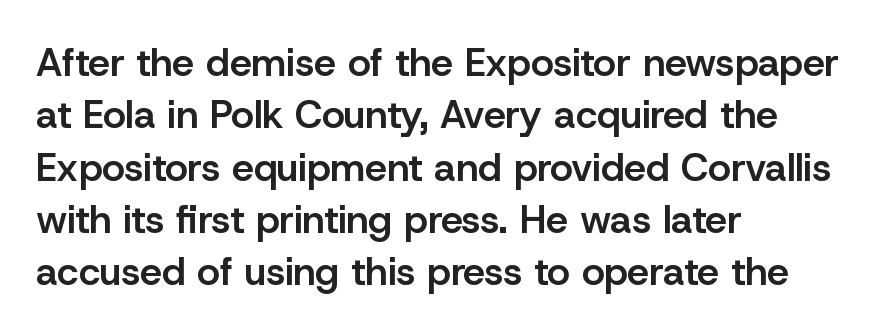
These lines carry some extra weight — a demibold, not a full bold. This sample has the flowing, uneven cadence of proportional lettering. Type without underlining. This is the regular roman posture of the typeface. Nothing sits at the stroke ends, so this counts as sans-serif.
